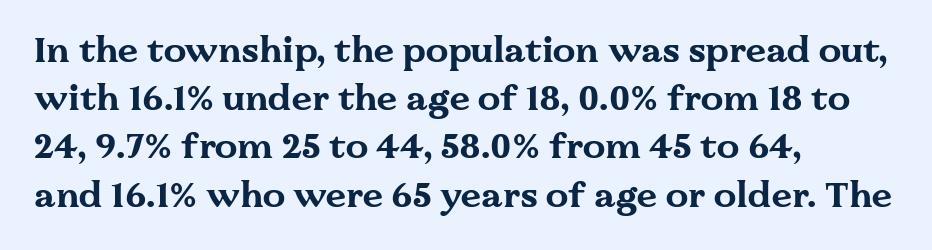
Q: Is the text bold? A: Yes.
Q: Is the text italic (slanted)? A: No, it is upright.
Q: Is the typeface a serif or a sans-serif typeface? A: Serif.
Q: Is the text underlined? A: No.
Q: How is the paragraph aligned? A: Left-aligned.
Q: Is the spacing between letters normal or unusually wide? A: Normal.
Q: Is the spacing between lines tight, normal or loose? A: Normal.
Q: Width (condensed, normal, or wide)? A: Wide.
Q: Stroke contrast? A: Medium.
Q: x-height? A: Medium.
Q: Monospaced? A: No.
